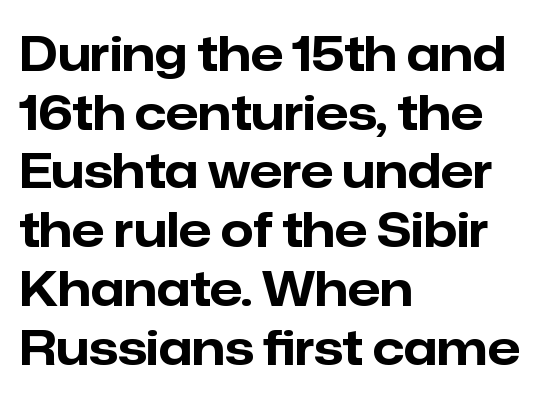
Q: Is the text bold? A: Yes.
Q: Is the text italic (slanted)? A: No, it is upright.
Q: Is the typeface a serif or a sans-serif typeface? A: Sans-serif.
Q: Is the text underlined? A: No.
Q: How is the paragraph aligned? A: Left-aligned.
Q: Is the spacing between letters normal or unusually wide? A: Normal.
Q: Is the spacing between lines tight, normal or loose? A: Normal.
Q: Width (condensed, normal, or wide)? A: Normal.
Q: Stroke contrast? A: Low.
Q: x-height? A: Medium.
Q: Monospaced? A: No.
